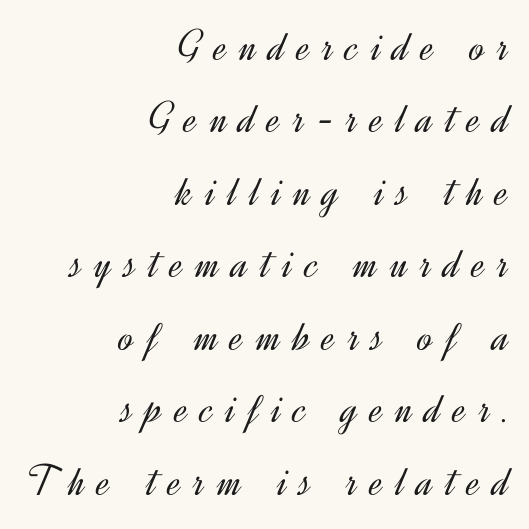
{"serif": "no", "bold": "no", "weight": "light", "width": "normal", "x_height": "small", "monospaced": "no", "underline": "no", "align": "right", "line_spacing": "normal", "line_spacing_ratio": 1.61, "letter_spacing": "wide", "letter_spacing_em": 0.28, "glyph_px": 45}
